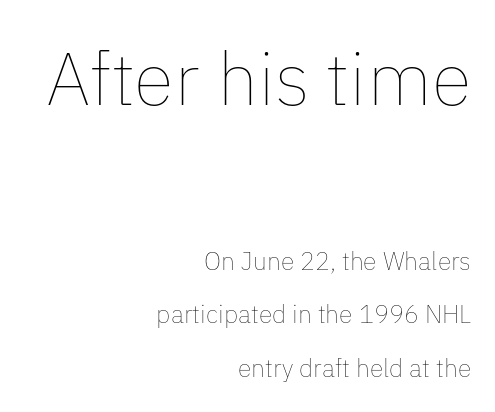
{"italic": "no", "bold": "no", "weight": "thin", "width": "normal", "stroke_contrast": "low", "x_height": "medium", "monospaced": "no", "underline": "no", "align": "right", "line_spacing": "loose", "line_spacing_ratio": 2.14, "letter_spacing": "normal", "letter_spacing_em": 0.0, "larger_block": "first", "size_ratio": 2.96, "glyph_px": 74}
